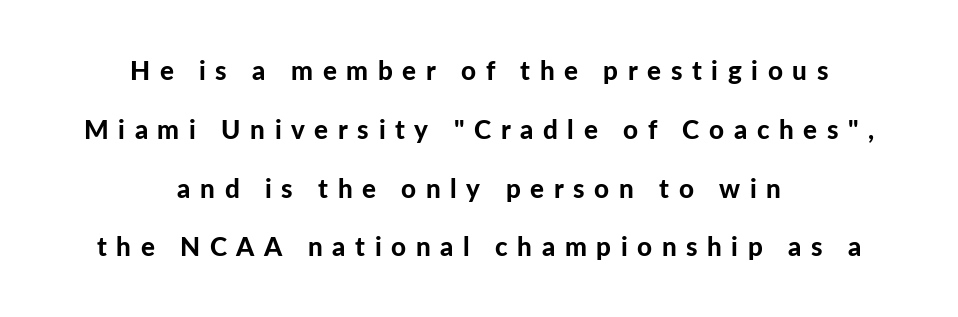
The image shows 26 px bold type, upright; set centered, loose line spacing (2.26x), unusually wide letter spacing (+0.37 em), not underlined.
